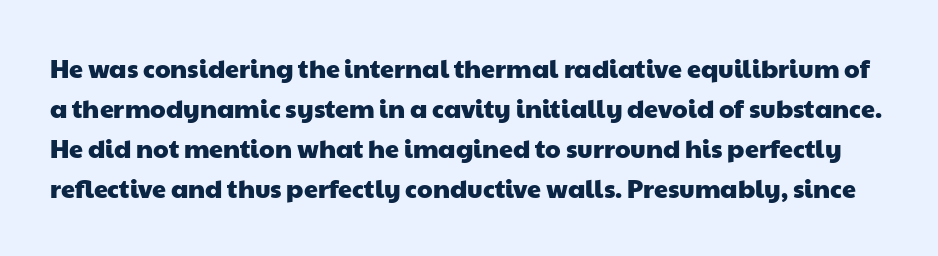
The space between consecutive lines is moderate. This rendering leaves character spacing at its baseline value. Plain, unruled lines of type.
